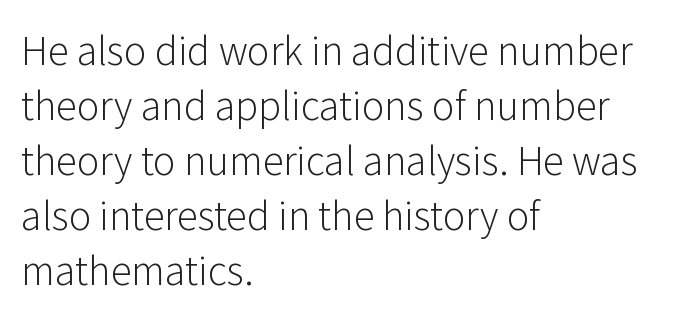
Q: Is the text bold? A: No.
Q: Is the text italic (slanted)? A: No, it is upright.
Q: Is the typeface a serif or a sans-serif typeface? A: Sans-serif.
Q: Is the text underlined? A: No.
Q: How is the paragraph aligned? A: Left-aligned.
Q: Is the spacing between letters normal or unusually wide? A: Normal.
Q: Is the spacing between lines tight, normal or loose? A: Normal.
Q: Width (condensed, normal, or wide)? A: Normal.
Q: Stroke contrast? A: Low.
Q: x-height? A: Medium.
Q: Monospaced? A: No.
